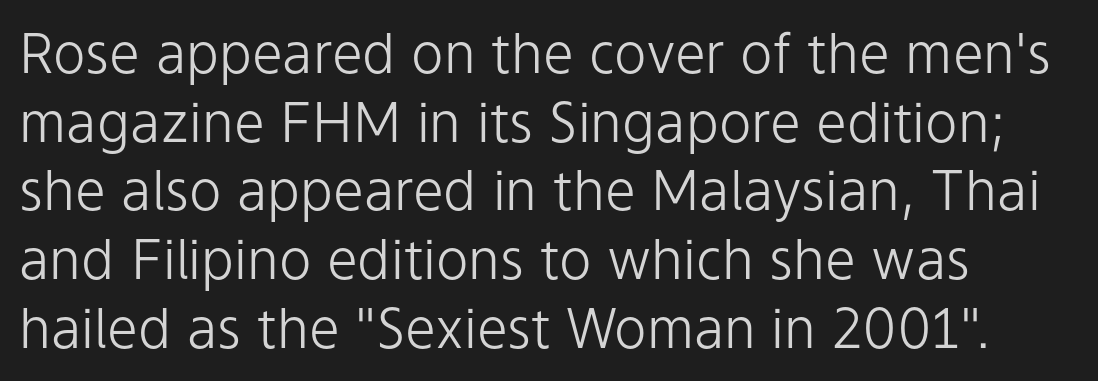
{"serif": "no", "italic": "no", "bold": "no", "weight": "light", "width": "normal", "stroke_contrast": "low", "x_height": "medium", "monospaced": "no", "underline": "no", "align": "left", "line_spacing": "normal", "line_spacing_ratio": 1.25, "letter_spacing": "normal", "letter_spacing_em": 0.0, "glyph_px": 55}
